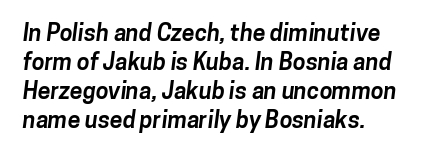
{"bold": "yes", "underline": "no", "align": "left", "line_spacing": "normal", "line_spacing_ratio": 1.26, "letter_spacing": "normal", "letter_spacing_em": 0.0, "glyph_px": 23}
